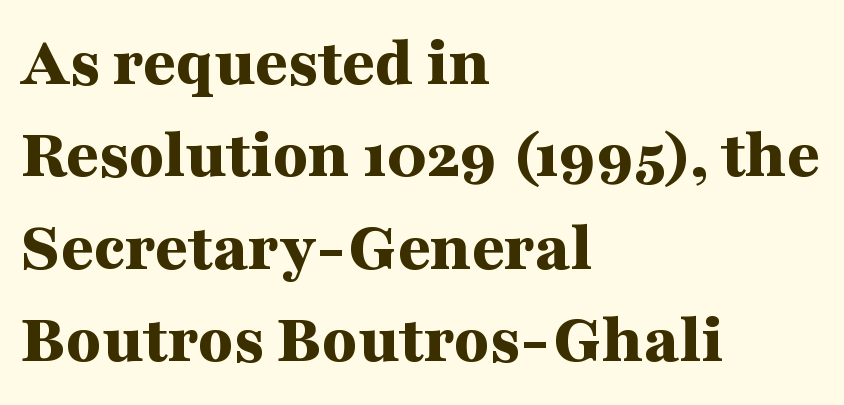
{"serif": "yes", "italic": "no", "bold": "yes", "weight": "bold", "width": "wide", "stroke_contrast": "medium", "x_height": "medium", "monospaced": "no", "underline": "no", "align": "left", "line_spacing": "normal", "line_spacing_ratio": 1.3, "letter_spacing": "normal", "letter_spacing_em": 0.0, "glyph_px": 71}
